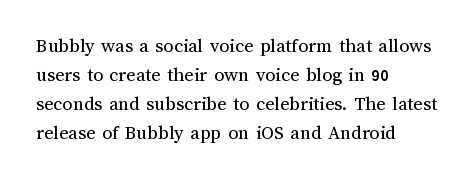
Beneath every word, the page is bare. Stems here are at most as thick as an everyday book face. When letters stand straight like this, we call the style roman or upright. This rendering leaves character spacing at its baseline value. The rendering uses a moderate line-height, typical for paragraphs.
